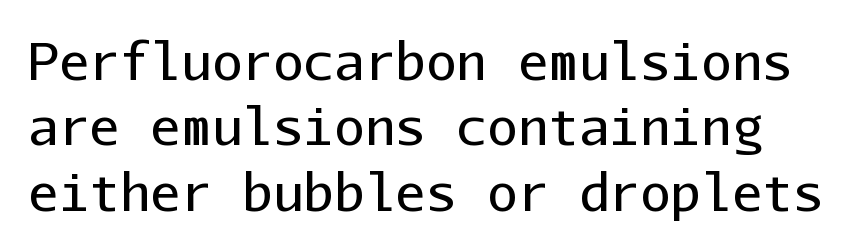
Italic: no, the glyphs are upright roman. Rows of type keep a routine distance in the vertical direction. No letter is thick-stroked: the sample isn't bold. Default kerning and tracking; the words read as compact shapes. Observe the absence of serifs on each vertical stroke in this sample.
